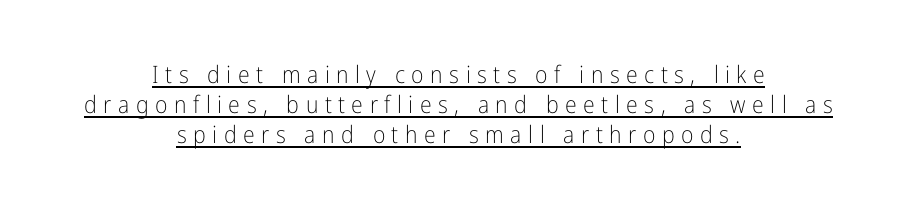
Line spacing here is normal. Someone cranked the tracking dial way up on this one. Glance below the letters and you will spot a drawn line. These lines are centered, leaving both edges ragged.
